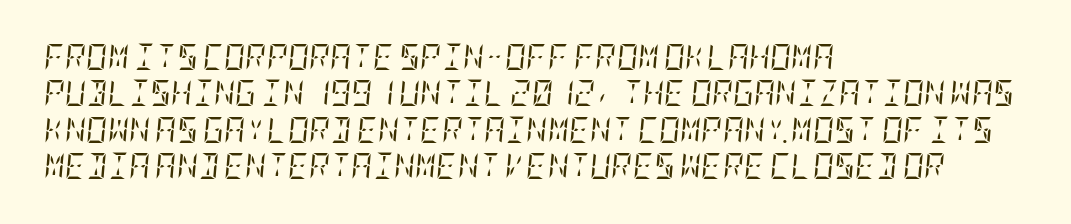
The image shows 26 px text type, italic (leaning right); set left-aligned, normal line spacing (1.4x), normal letter spacing, not underlined.
